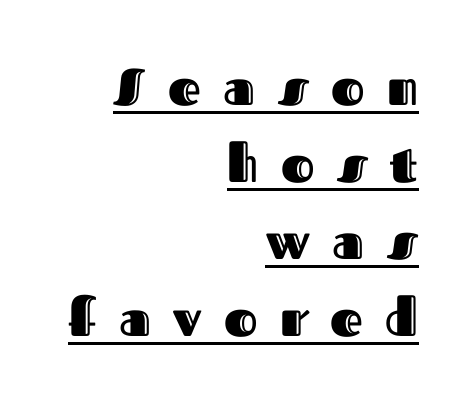
The image shows 51 px text type, upright; set right-aligned, normal line spacing (1.51x), unusually wide letter spacing (+0.44 em), underlined; a medium x-height.
